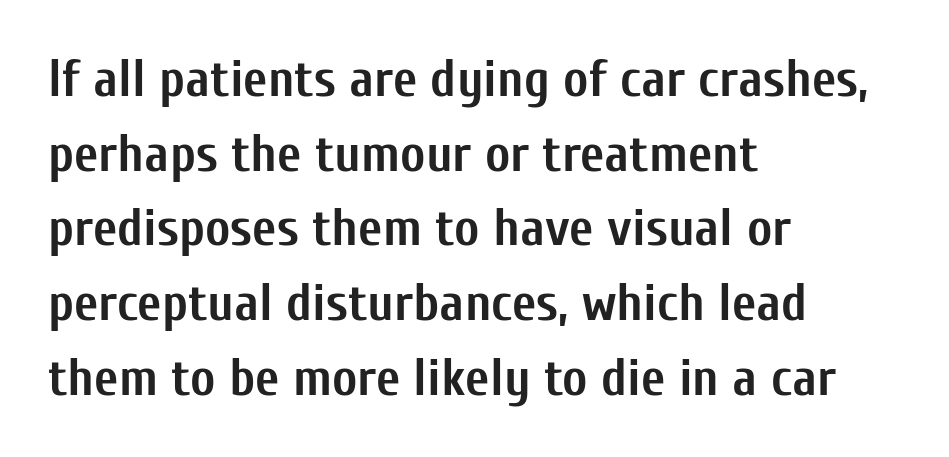
Nobody touched the tracking dial on this one. Tall strokes in this sample are plumb rather than angled. Summary of weight: heavy, a full bold. The lines are quadded left.
